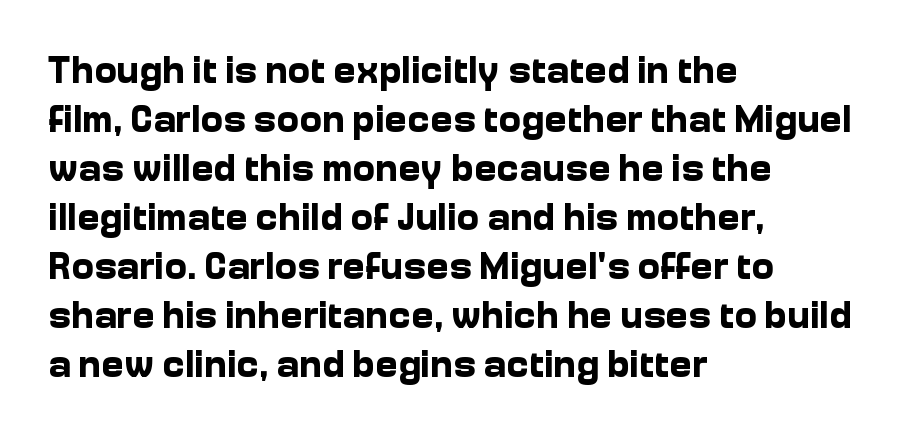
The letters stand upright; this is a roman face. These lines stack with their left ends in a neat column. Reading down the column, the eye jumps a familiar distance to each next line. A typesetter would call this proportional, since set widths differ per character.
